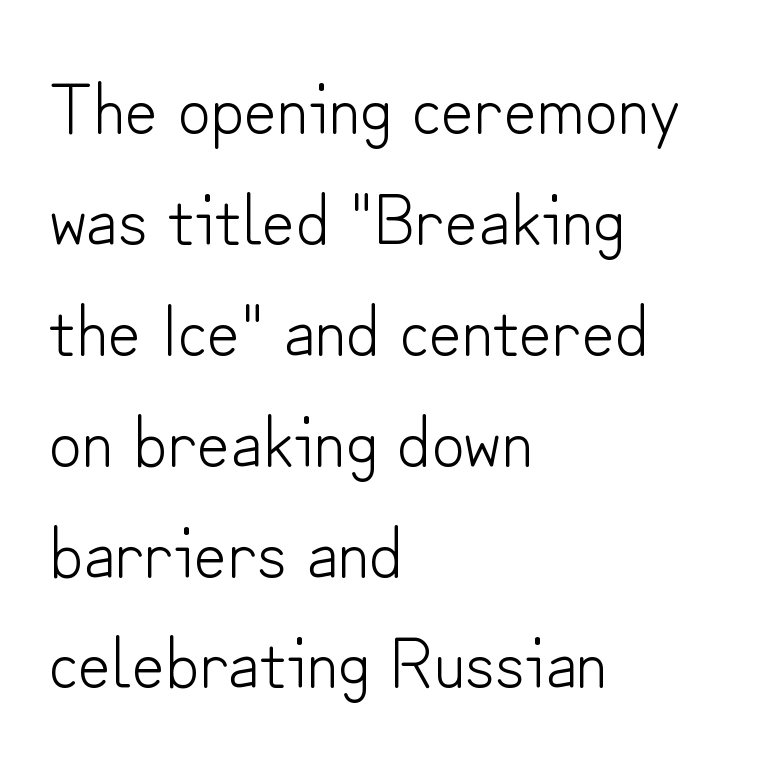
Is there any slant? The stems are plumb. Any mark beneath the type? The region is blank. Baseline-to-baseline distance is the conventional proportion of letter height. These lines are rendered in a variable-pitch font. Check where the strokes stop: nothing finishes them off — pure sans.
